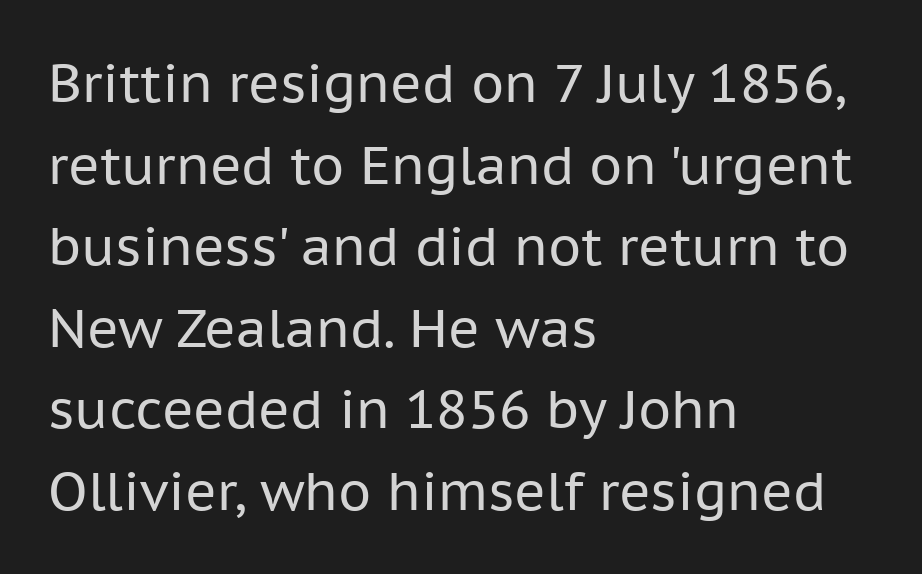
Q: Is the text bold? A: No.
Q: Is the text italic (slanted)? A: No, it is upright.
Q: Is the typeface a serif or a sans-serif typeface? A: Sans-serif.
Q: Is the text underlined? A: No.
Q: How is the paragraph aligned? A: Left-aligned.
Q: Is the spacing between letters normal or unusually wide? A: Normal.
Q: Is the spacing between lines tight, normal or loose? A: Normal.
Q: Width (condensed, normal, or wide)? A: Normal.
Q: Stroke contrast? A: Low.
Q: x-height? A: Medium.
Q: Monospaced? A: No.
